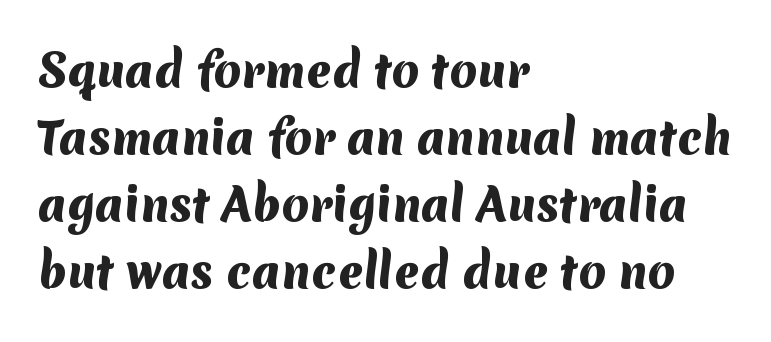
{"serif": "no", "bold": "yes", "weight": "heavy", "width": "normal", "stroke_contrast": "medium", "x_height": "medium", "monospaced": "no", "underline": "no", "align": "left", "line_spacing": "normal", "line_spacing_ratio": 1.52, "letter_spacing": "normal", "letter_spacing_em": 0.0, "glyph_px": 44}
